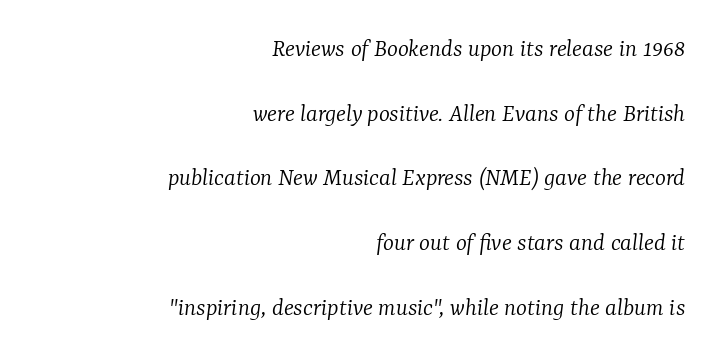
Q: Is the text bold? A: No.
Q: Is the text italic (slanted)? A: Yes, it leans right by about 7 degrees.
Q: Is the text underlined? A: No.
Q: How is the paragraph aligned? A: Right-aligned.
Q: Is the spacing between letters normal or unusually wide? A: Normal.
Q: Is the spacing between lines tight, normal or loose? A: Loose.
